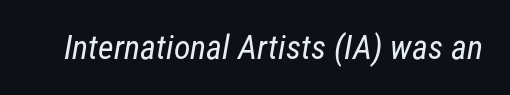
{"serif": "no", "bold": "no", "weight": "regular", "width": "condensed", "stroke_contrast": "low", "x_height": "medium", "monospaced": "no", "underline": "no", "letter_spacing": "normal", "letter_spacing_em": 0.0, "glyph_px": 34}
